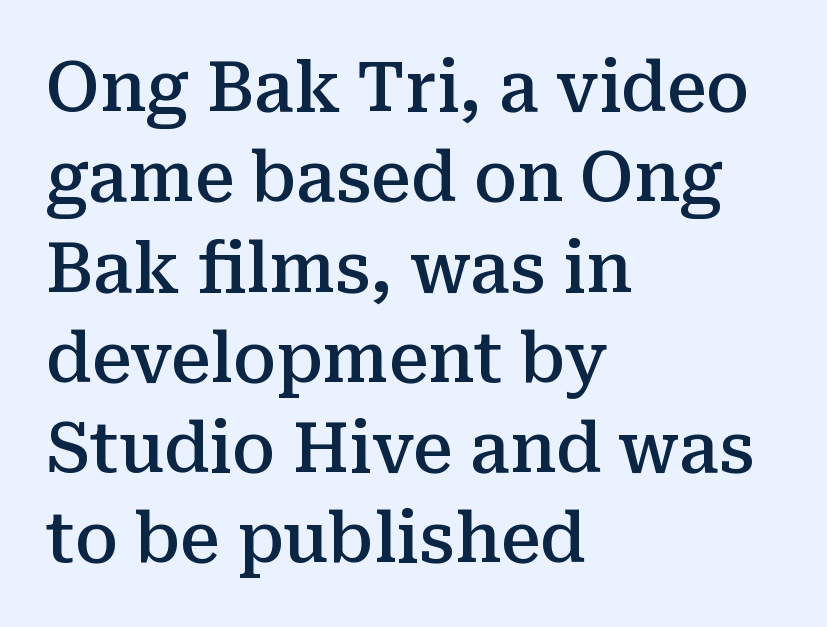
{"serif": "yes", "italic": "no", "bold": "semi", "weight": "semibold", "width": "normal", "stroke_contrast": "medium", "x_height": "medium", "monospaced": "no", "underline": "no", "align": "left", "line_spacing": "normal", "line_spacing_ratio": 1.29, "letter_spacing": "normal", "letter_spacing_em": 0.0, "glyph_px": 70}
